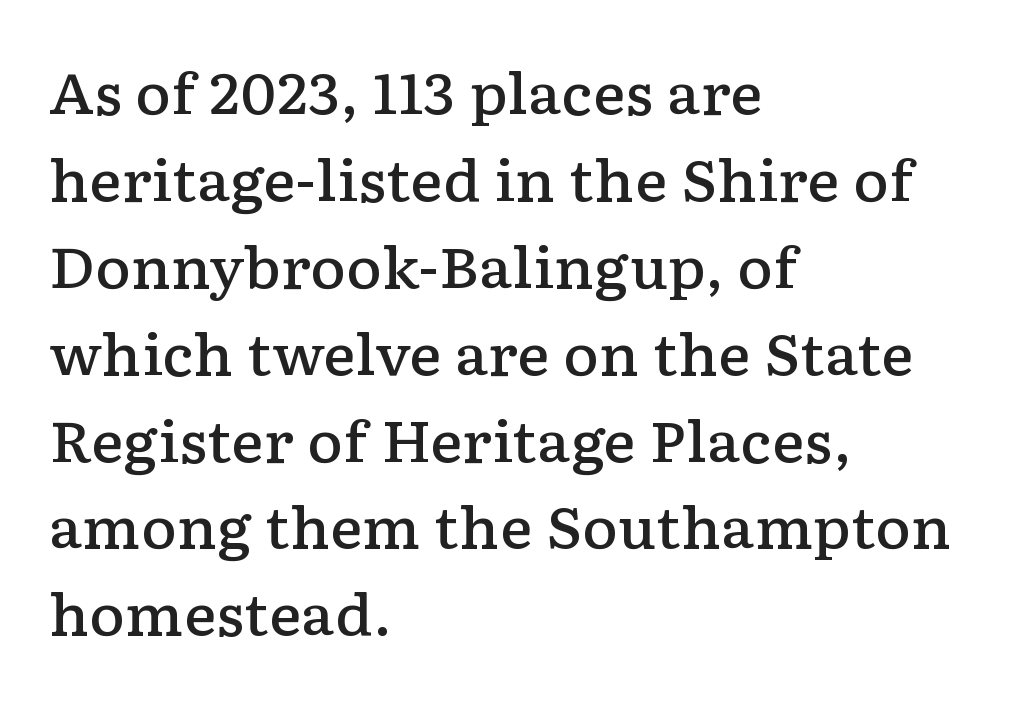
{"serif": "yes", "italic": "no", "bold": "semi", "weight": "semibold", "width": "wide", "stroke_contrast": "low", "x_height": "medium", "monospaced": "no", "underline": "no", "align": "left", "line_spacing": "normal", "line_spacing_ratio": 1.58, "letter_spacing": "normal", "letter_spacing_em": 0.0, "glyph_px": 55}
